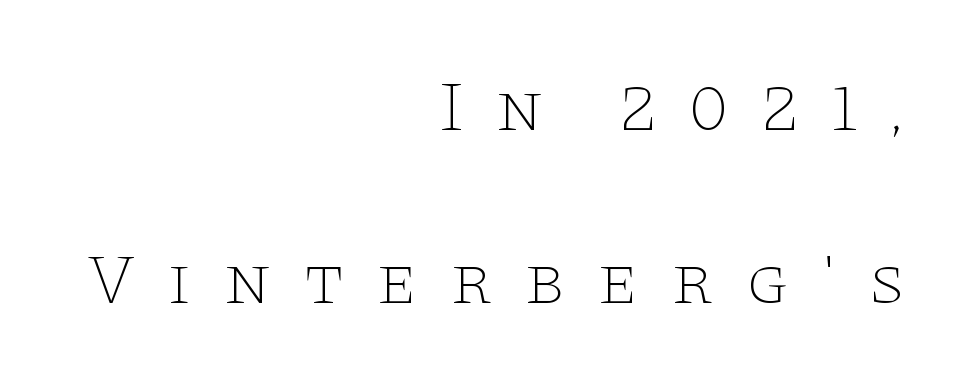
Q: Is the text bold? A: No.
Q: Is the text italic (slanted)? A: No, it is upright.
Q: Is the typeface a serif or a sans-serif typeface? A: Serif.
Q: Is the text underlined? A: No.
Q: How is the paragraph aligned? A: Right-aligned.
Q: Is the spacing between letters normal or unusually wide? A: Unusually wide.
Q: Is the spacing between lines tight, normal or loose? A: Loose.
Q: Width (condensed, normal, or wide)? A: Wide.
Q: Stroke contrast? A: Low.
Q: x-height? A: Large.
Q: Monospaced? A: No.
